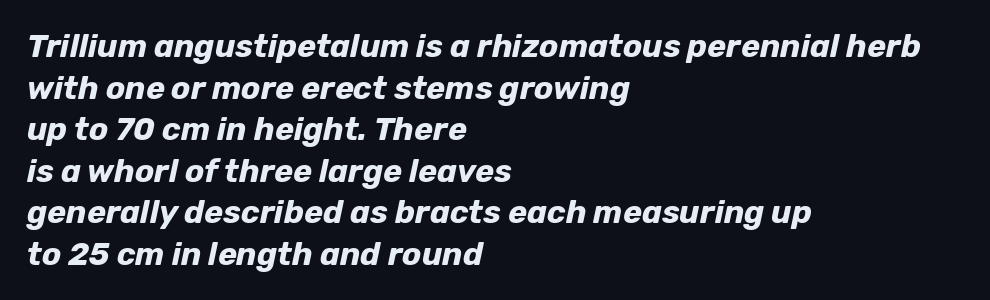
The image shows 32 px bold type, italic (leaning right); set left-aligned, normal line spacing (1.3x), normal letter spacing, not underlined; low stroke contrast and a medium x-height.
